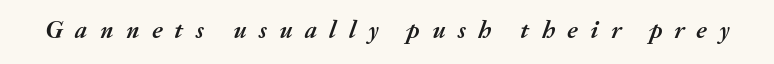
Q: Is the text bold? A: Yes.
Q: Is the text italic (slanted)? A: Yes, it leans right by about 20 degrees.
Q: Is the text underlined? A: No.
Q: Is the spacing between letters normal or unusually wide? A: Unusually wide.
